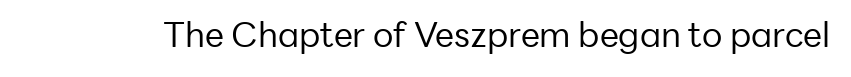
The image shows 34 px regular-weight sans-serif type, upright; set normal letter spacing, not underlined; low stroke contrast and a medium x-height.
